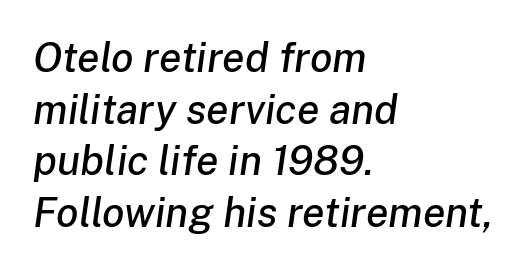
Q: Is the text italic (slanted)? A: Yes, it leans right by about 8 degrees.
Q: Is the text underlined? A: No.
Q: How is the paragraph aligned? A: Left-aligned.
Q: Is the spacing between letters normal or unusually wide? A: Normal.
Q: Is the spacing between lines tight, normal or loose? A: Normal.
Q: Width (condensed, normal, or wide)? A: Normal.
Q: Stroke contrast? A: Low.
Q: x-height? A: Medium.
Q: Monospaced? A: No.
